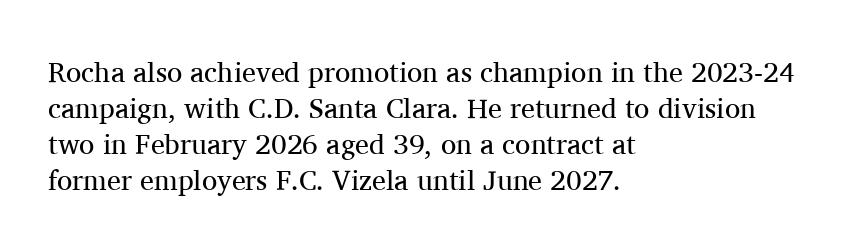
The specimen omits any rule beneath the text block's lines. A normal amount of white space separates one row of letters from the next. A quiet, ordinary-to-light weight characterises the typeface. Posture: vertical. Notice how the passage keeps a crisp vertical edge on the left only. Spacing verdict: proportional, widths tailored to each character.
